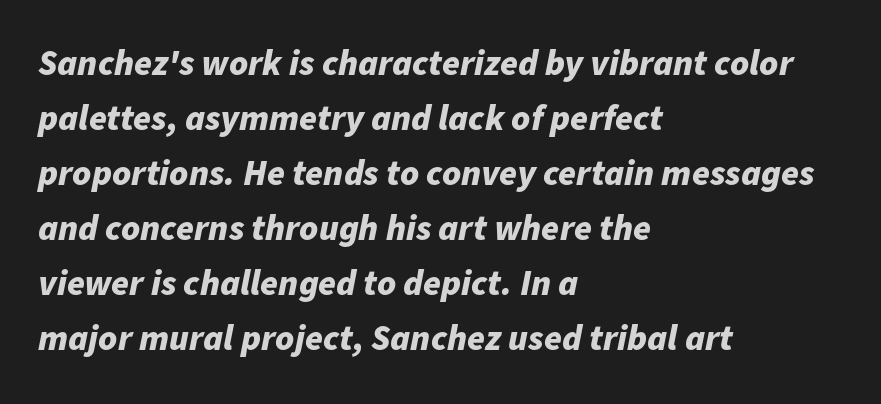
{"italic": "yes", "lean": "right", "slant_degrees": 11, "bold": "yes", "weight": "bold", "width": "normal", "stroke_contrast": "low", "x_height": "medium", "monospaced": "no", "underline": "no", "align": "left", "line_spacing": "normal", "line_spacing_ratio": 1.53, "letter_spacing": "normal", "letter_spacing_em": 0.0, "glyph_px": 36}
